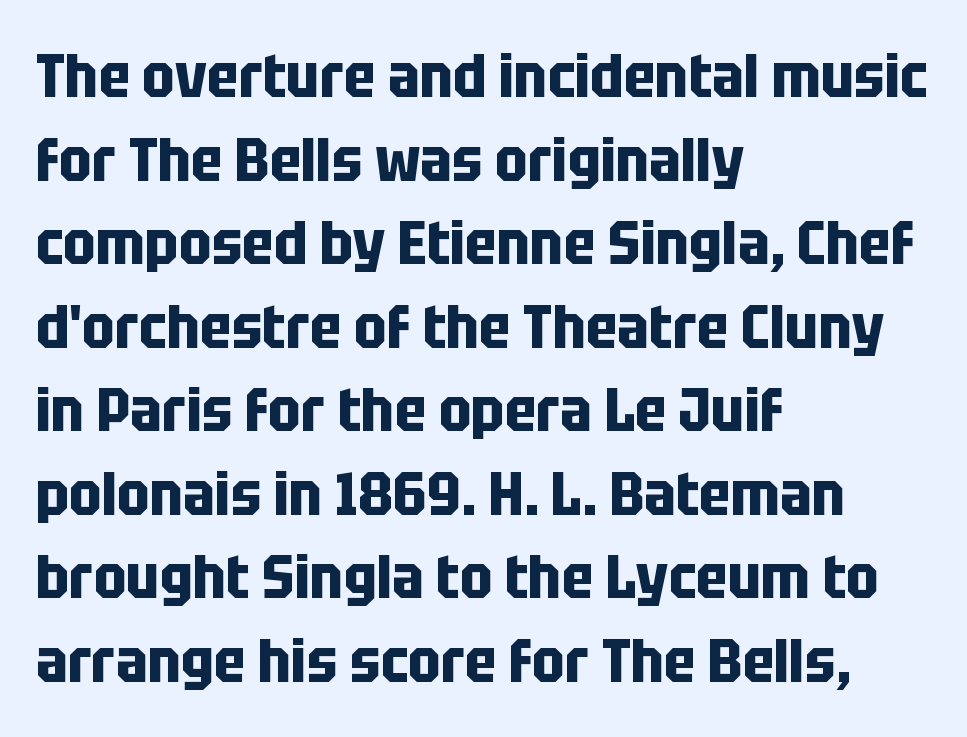
A typesetter would label this face a sans. The rendering uses natural spacing where letterforms have individual widths. A full-strength bold gives these letters their thick strokes. Casual observation: everything's shoved over to the left.
